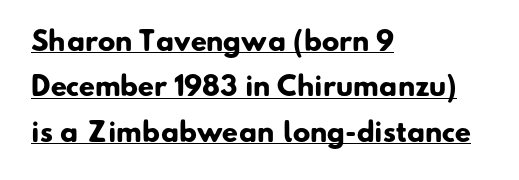
The image shows 26 px bold type; set left-aligned, line spacing 1.75x, normal letter spacing, underlined.
